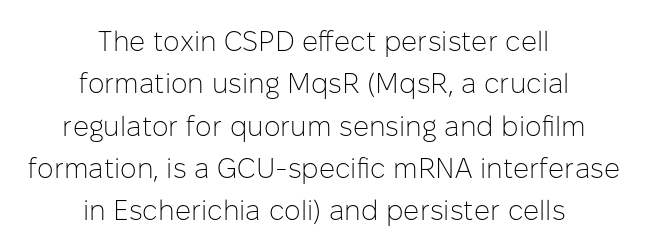
The image shows 28 px light sans-serif type, upright; set centered, normal line spacing (1.51x), normal letter spacing, not underlined; low stroke contrast and a medium x-height.
